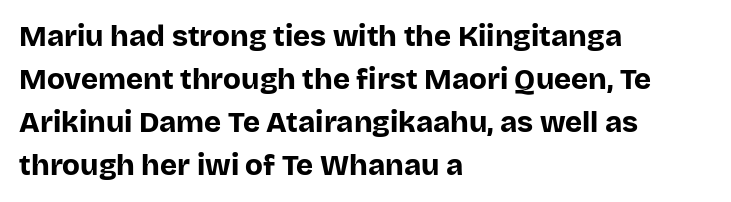
Q: Is the text bold? A: Yes.
Q: Is the text italic (slanted)? A: No, it is upright.
Q: Is the typeface a serif or a sans-serif typeface? A: Sans-serif.
Q: Is the text underlined? A: No.
Q: How is the paragraph aligned? A: Left-aligned.
Q: Is the spacing between letters normal or unusually wide? A: Normal.
Q: Is the spacing between lines tight, normal or loose? A: Normal.
Q: Width (condensed, normal, or wide)? A: Normal.
Q: Stroke contrast? A: Low.
Q: x-height? A: Large.
Q: Monospaced? A: No.
